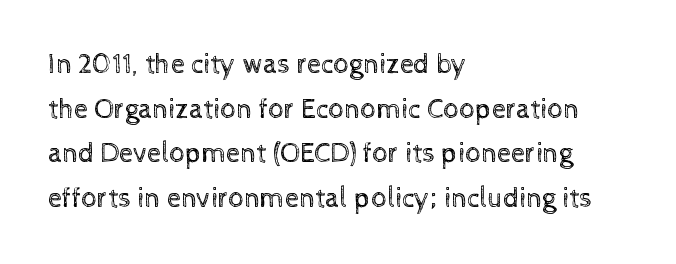
Q: Is the text bold? A: No.
Q: Is the text italic (slanted)? A: No, it is upright.
Q: Is the text underlined? A: No.
Q: How is the paragraph aligned? A: Left-aligned.
Q: Is the spacing between letters normal or unusually wide? A: Normal.
Q: Is the spacing between lines tight, normal or loose? A: Normal.
Q: Width (condensed, normal, or wide)? A: Normal.
Q: x-height? A: Medium.
Q: Monospaced? A: No.
